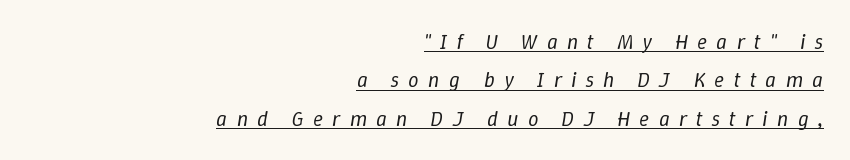
Q: Is the text bold? A: No.
Q: Is the text italic (slanted)? A: Yes, it leans right by about 9 degrees.
Q: Is the text underlined? A: Yes.
Q: How is the paragraph aligned? A: Right-aligned.
Q: Is the spacing between letters normal or unusually wide? A: Unusually wide.
